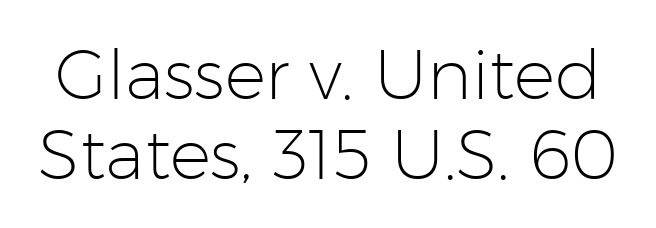
Is this a fixed-width face? No — the glyphs have proportional, varying widths. Ascenders rise straight up at ninety degrees. Rule under the text: the space is simply empty. The cut favours lightness, reaching ordinary text weight at its darkest. Unlike a traditional serif, this face leaves its strokes unadorned.
